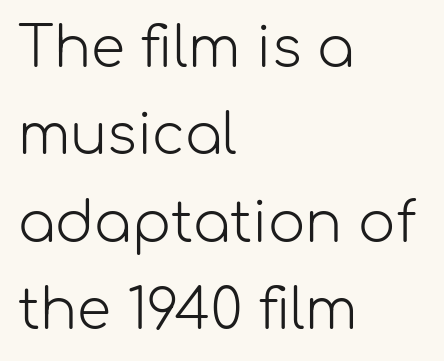
{"serif": "no", "italic": "no", "bold": "no", "weight": "light", "width": "normal", "stroke_contrast": "low", "x_height": "medium", "monospaced": "no", "underline": "no", "align": "left", "line_spacing": "normal", "line_spacing_ratio": 1.59, "letter_spacing": "normal", "letter_spacing_em": 0.0, "glyph_px": 55}
